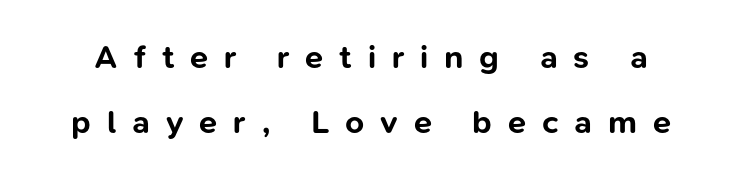
The image shows 33 px bold sans-serif type, upright; set loose line spacing (1.98x), unusually wide letter spacing (+0.48 em), not underlined; low stroke contrast and a medium x-height.
